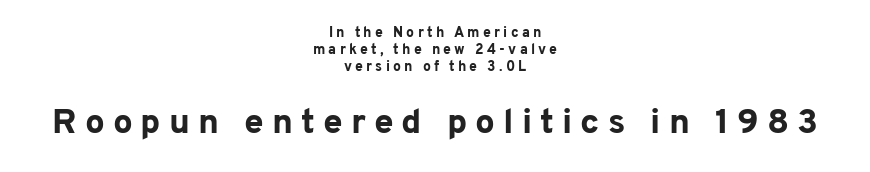
Q: Is the text bold? A: Yes.
Q: Is the text italic (slanted)? A: No, it is upright.
Q: Is the typeface a serif or a sans-serif typeface? A: Sans-serif.
Q: Is the text underlined? A: No.
Q: How is the paragraph aligned? A: Centered.
Q: Is the spacing between letters normal or unusually wide? A: Unusually wide.
Q: Which block of text is set in a larger size, the first (top) or the second (bottom)? A: The second (bottom) one.
Q: Width (condensed, normal, or wide)? A: Normal.
Q: Stroke contrast? A: Low.
Q: x-height? A: Medium.
Q: Monospaced? A: No.
